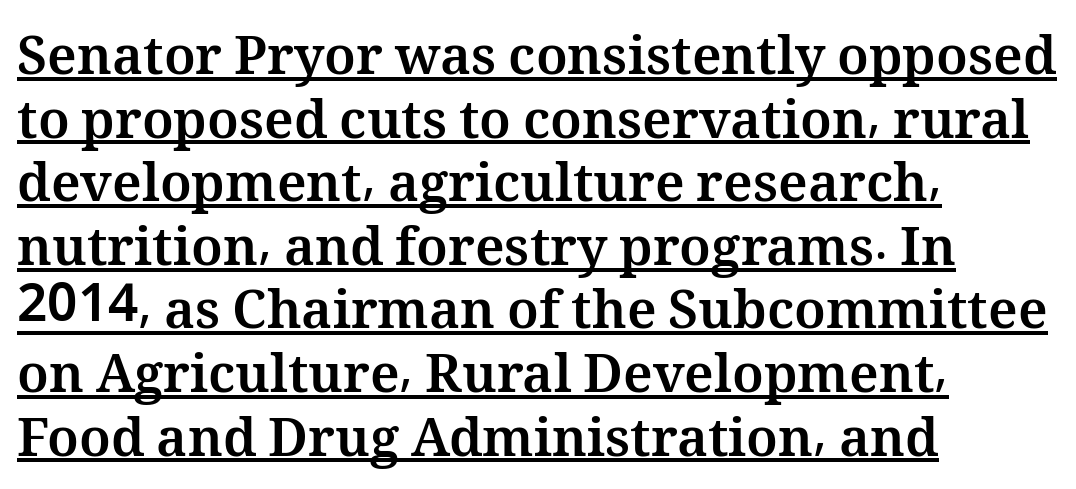
Q: Is the text bold? A: Yes.
Q: Is the text italic (slanted)? A: No, it is upright.
Q: Is the text underlined? A: Yes.
Q: How is the paragraph aligned? A: Left-aligned.
Q: Is the spacing between letters normal or unusually wide? A: Normal.
Q: Width (condensed, normal, or wide)? A: Normal.
Q: Stroke contrast? A: Medium.
Q: x-height? A: Medium.
Q: Monospaced? A: No.
